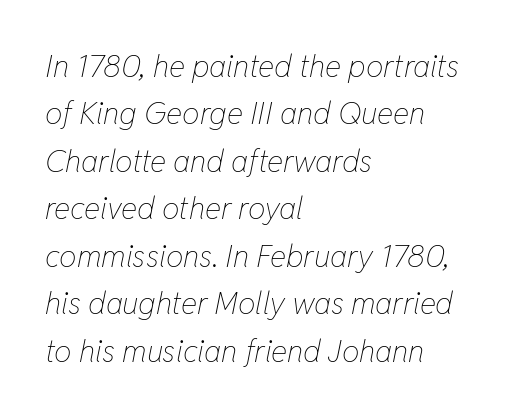
{"italic": "yes", "lean": "right", "slant_degrees": 11, "bold": "no", "weight": "thin", "width": "condensed", "stroke_contrast": "low", "x_height": "medium", "monospaced": "no", "underline": "no", "align": "left", "line_spacing": "normal", "line_spacing_ratio": 1.53, "letter_spacing": "normal", "letter_spacing_em": 0.0, "glyph_px": 31}
